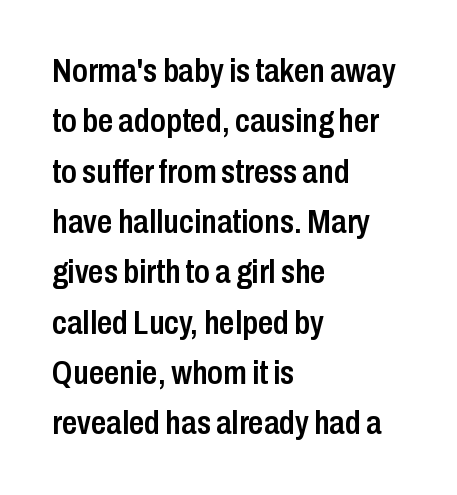
{"serif": "no", "italic": "no", "bold": "semi", "weight": "semibold", "width": "condensed", "stroke_contrast": "low", "x_height": "medium", "monospaced": "no", "underline": "no", "align": "left", "line_spacing": "normal", "line_spacing_ratio": 1.48, "letter_spacing": "normal", "letter_spacing_em": 0.0, "glyph_px": 34}
